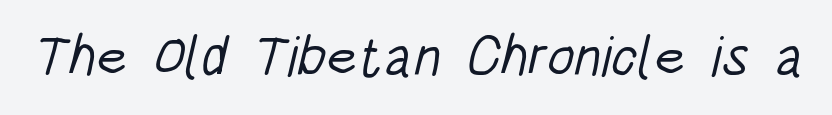
Q: Is the text bold? A: No.
Q: Is the typeface a serif or a sans-serif typeface? A: Sans-serif.
Q: Is the text underlined? A: No.
Q: Is the spacing between letters normal or unusually wide? A: Normal.
Q: Width (condensed, normal, or wide)? A: Condensed.
Q: Stroke contrast? A: Low.
Q: x-height? A: Large.
Q: Monospaced? A: No.
